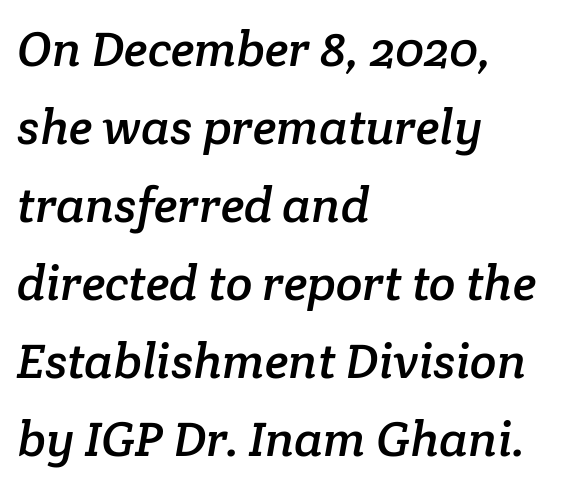
Q: Is the typeface a serif or a sans-serif typeface? A: Serif.
Q: Is the text underlined? A: No.
Q: How is the paragraph aligned? A: Left-aligned.
Q: Is the spacing between letters normal or unusually wide? A: Normal.
Q: Is the spacing between lines tight, normal or loose? A: Normal.
Q: Width (condensed, normal, or wide)? A: Normal.
Q: Stroke contrast? A: Low.
Q: x-height? A: Medium.
Q: Monospaced? A: No.
